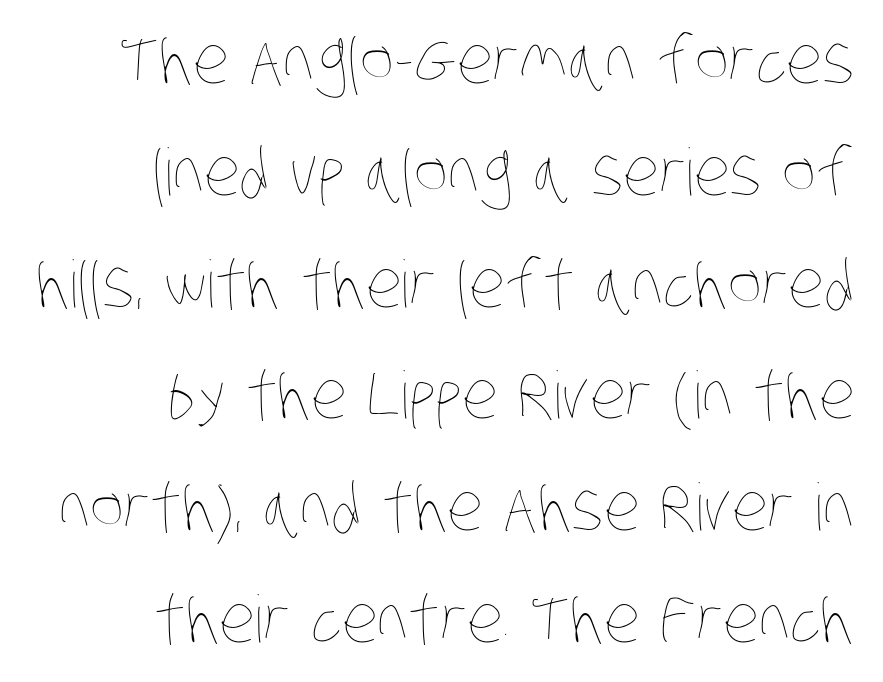
A bare baseline throughout the passage. Do the characters align in a grid? No, the font is proportional. The passage shown has conventional tracking throughout. Caption: face not bold, strokes unweighted.
